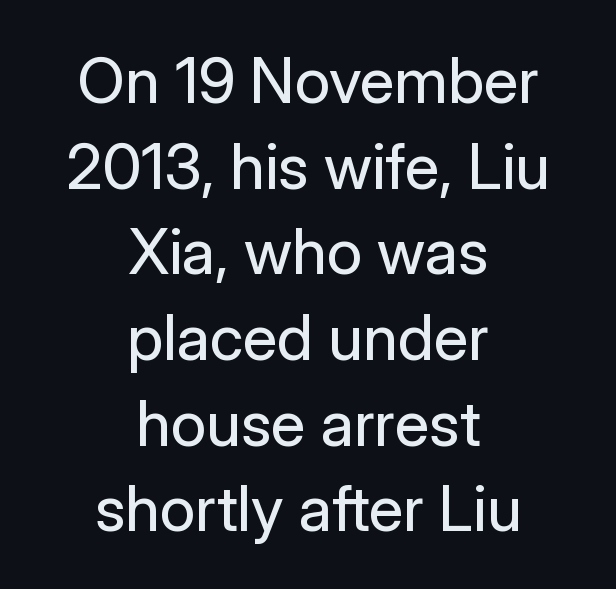
Short and long lines alike share a common midpoint. A typesetter would call this proportional, since set widths differ per character. Examine the stroke ends and you'll find no serifs. The type sits square on the baseline with zero lean. The specimen omits any rule beneath the text block's lines.
